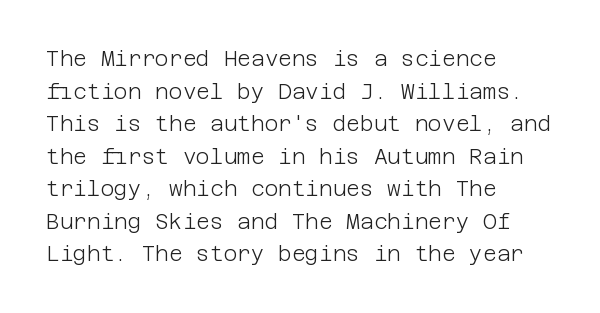
Q: Is the text bold? A: No.
Q: Is the text italic (slanted)? A: No, it is upright.
Q: Is the text underlined? A: No.
Q: How is the paragraph aligned? A: Left-aligned.
Q: Is the spacing between letters normal or unusually wide? A: Normal.
Q: Is the spacing between lines tight, normal or loose? A: Normal.
